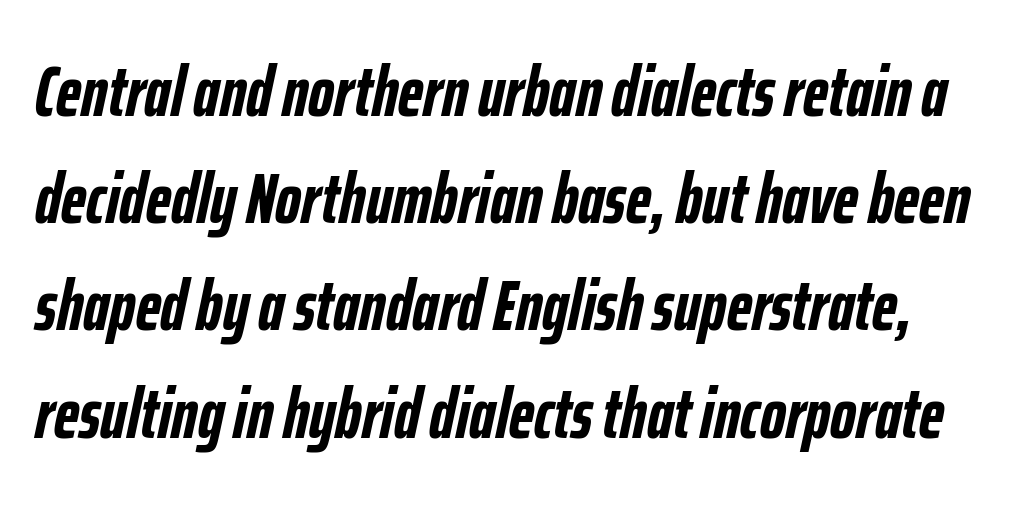
Do the characters align in a grid? No, the font is proportional. The type is set solid horizontally, with unmodified tracking. The letters are bold, with thick, heavy strokes. Regular leading. Designer's note — italics engaged.
